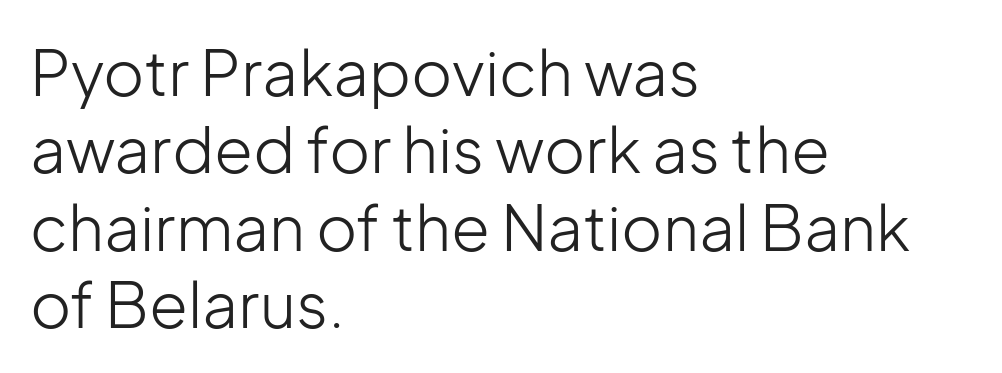
{"serif": "no", "italic": "no", "bold": "no", "weight": "light", "width": "normal", "stroke_contrast": "low", "x_height": "medium", "monospaced": "no", "underline": "no", "align": "left", "line_spacing_ratio": 1.23, "letter_spacing": "normal", "letter_spacing_em": 0.0, "glyph_px": 63}
